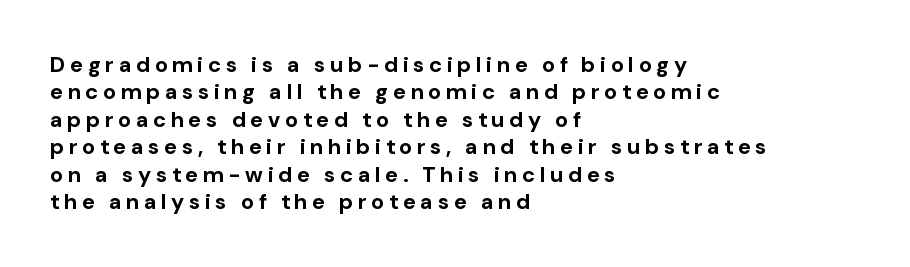
Q: Is the text bold? A: Yes.
Q: Is the text italic (slanted)? A: No, it is upright.
Q: Is the text underlined? A: No.
Q: How is the paragraph aligned? A: Left-aligned.
Q: Is the spacing between letters normal or unusually wide? A: Unusually wide.
Q: Is the spacing between lines tight, normal or loose? A: Normal.
